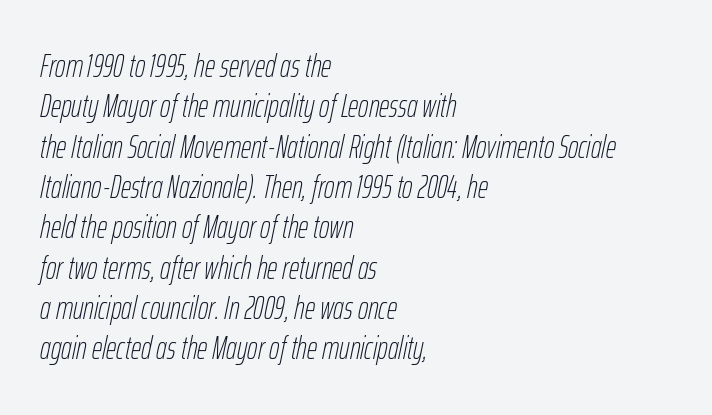
{"italic": "yes", "lean": "right", "slant_degrees": 12, "bold": "no", "weight": "thin", "width": "condensed", "stroke_contrast": "low", "x_height": "medium", "monospaced": "no", "underline": "no", "align": "left", "line_spacing": "normal", "line_spacing_ratio": 1.26, "letter_spacing": "normal", "letter_spacing_em": 0.0, "glyph_px": 32}
